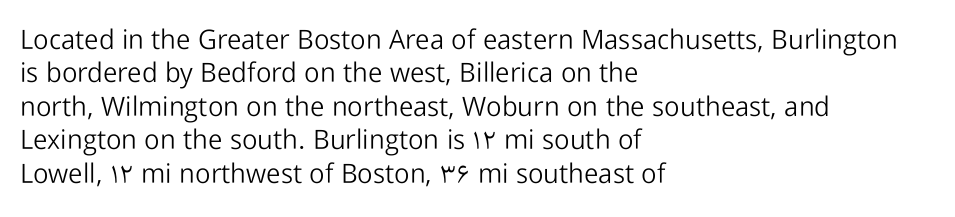
{"italic": "no", "bold": "no", "underline": "no", "align": "left", "line_spacing_ratio": 1.24, "letter_spacing": "normal", "letter_spacing_em": 0.0, "glyph_px": 27}
